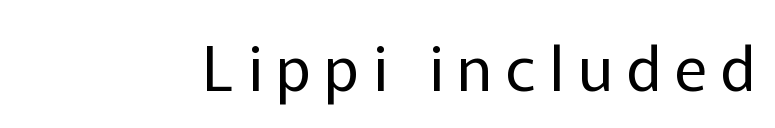
Q: Is the text bold? A: No.
Q: Is the text italic (slanted)? A: No, it is upright.
Q: Is the typeface a serif or a sans-serif typeface? A: Sans-serif.
Q: Is the text underlined? A: No.
Q: How is the paragraph aligned? A: Right-aligned.
Q: Is the spacing between letters normal or unusually wide? A: Unusually wide.
Q: Width (condensed, normal, or wide)? A: Normal.
Q: Stroke contrast? A: Low.
Q: x-height? A: Medium.
Q: Monospaced? A: No.
